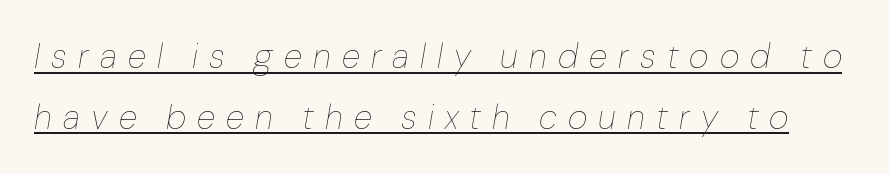
{"italic": "yes", "lean": "right", "slant_degrees": 10, "bold": "no", "weight": "thin", "width": "normal", "stroke_contrast": "low", "x_height": "medium", "monospaced": "no", "underline": "yes", "line_spacing_ratio": 1.78, "letter_spacing": "wide", "letter_spacing_em": 0.33, "glyph_px": 34}
